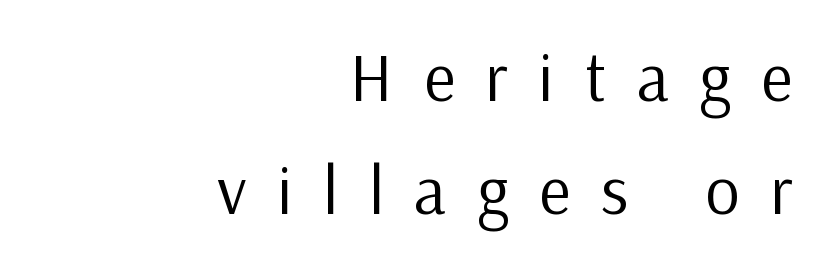
The image shows 68 px regular-weight sans-serif type, upright; set right-aligned, normal line spacing (1.66x), unusually wide letter spacing (+0.45 em), not underlined; low stroke contrast and a medium x-height.
